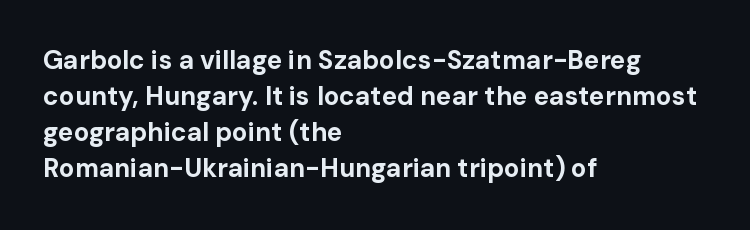
The image shows 26 px bold type, upright; set left-aligned, normal line spacing (1.39x), normal letter spacing, not underlined.
